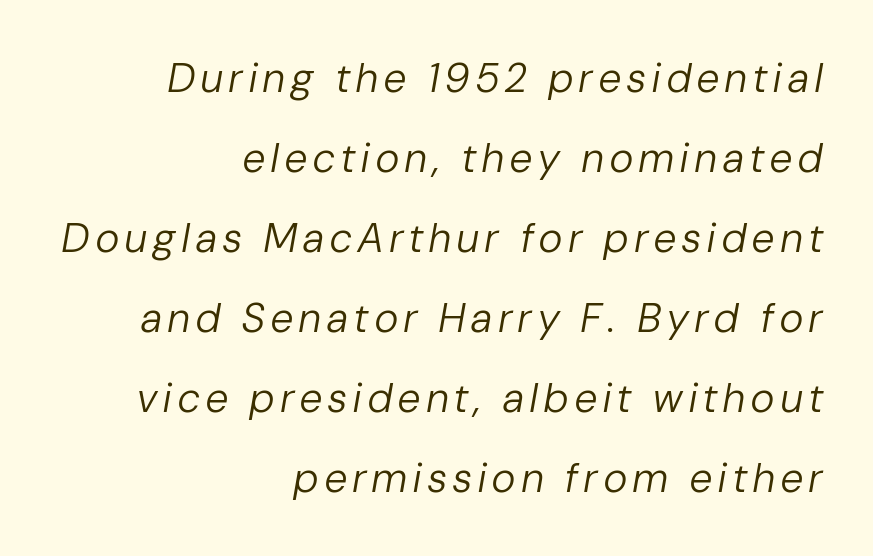
These lines stand farther apart than default settings would place them. It's the slanting kind of type. The passage shown is not bold in any degree. The paragraph has a hard right edge and a soft left edge.
